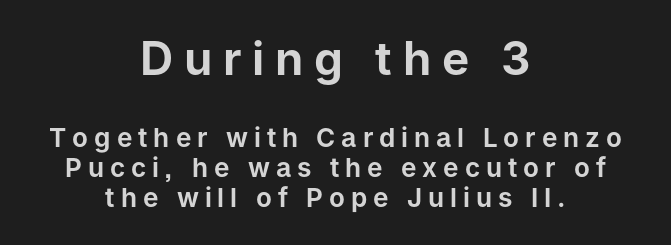
The image shows 46 px sans-serif type, upright; set centered, line spacing 1.17x, unusually wide letter spacing (+0.23 em), not underlined; the first (top) block is 1.77x larger; low stroke contrast and a medium x-height.
